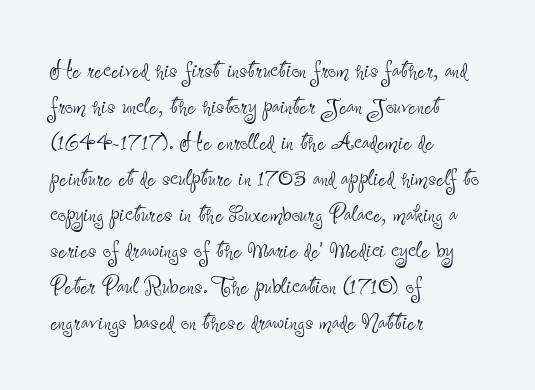
The strokes carry an ordinary text weight at most. A typesetter would call this zero additional tracking. Decoration check: the copy has no underline. The ragged edge is on the right, which tells us the setting is flush left. Look at the bottom of the vertical strokes: they stop flat, with no serifs. Looks like regular typesetting: each glyph gets only the width it needs.
